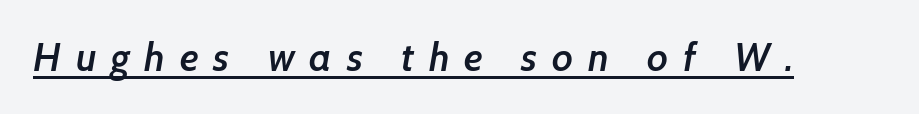
Q: Is the text bold? A: Semi-bold.
Q: Is the typeface a serif or a sans-serif typeface? A: Sans-serif.
Q: Is the text underlined? A: Yes.
Q: Is the spacing between letters normal or unusually wide? A: Unusually wide.
Q: Width (condensed, normal, or wide)? A: Normal.
Q: Stroke contrast? A: Low.
Q: x-height? A: Medium.
Q: Monospaced? A: No.
